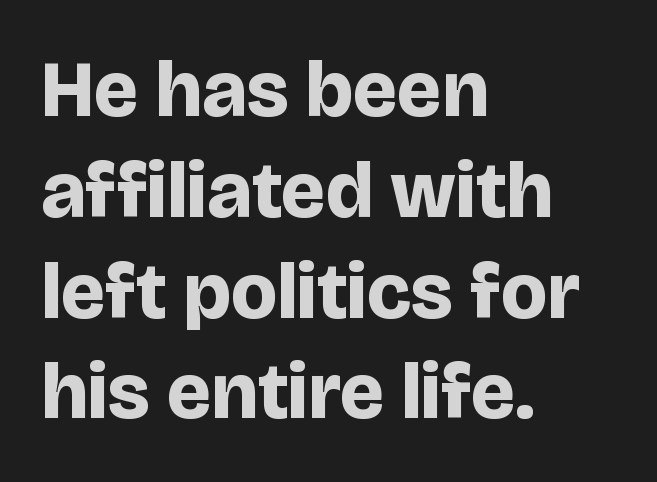
Q: Is the text bold? A: Yes.
Q: Is the text italic (slanted)? A: No, it is upright.
Q: Is the typeface a serif or a sans-serif typeface? A: Sans-serif.
Q: Is the text underlined? A: No.
Q: How is the paragraph aligned? A: Left-aligned.
Q: Is the spacing between letters normal or unusually wide? A: Normal.
Q: Is the spacing between lines tight, normal or loose? A: Normal.
Q: Width (condensed, normal, or wide)? A: Normal.
Q: Stroke contrast? A: Low.
Q: x-height? A: Large.
Q: Monospaced? A: No.
